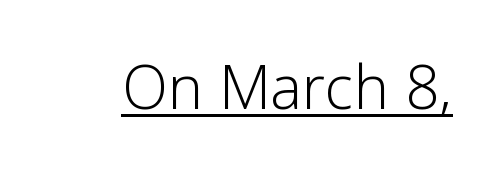
Q: Is the text bold? A: No.
Q: Is the text italic (slanted)? A: No, it is upright.
Q: Is the typeface a serif or a sans-serif typeface? A: Sans-serif.
Q: Is the text underlined? A: Yes.
Q: Is the spacing between letters normal or unusually wide? A: Normal.
Q: Width (condensed, normal, or wide)? A: Normal.
Q: Stroke contrast? A: Low.
Q: x-height? A: Medium.
Q: Monospaced? A: No.
